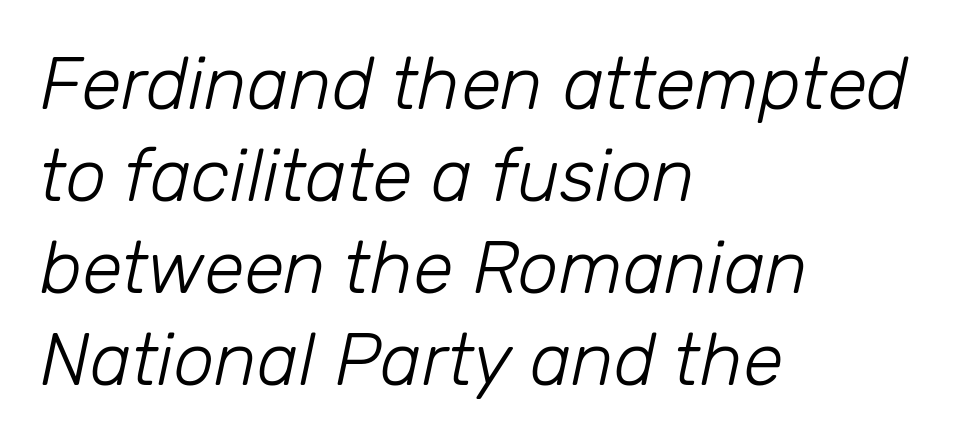
{"italic": "yes", "lean": "right", "slant_degrees": 12, "bold": "no", "weight": "light", "width": "normal", "stroke_contrast": "low", "x_height": "medium", "monospaced": "no", "underline": "no", "align": "left", "line_spacing": "normal", "line_spacing_ratio": 1.26, "letter_spacing": "normal", "letter_spacing_em": 0.0, "glyph_px": 73}
